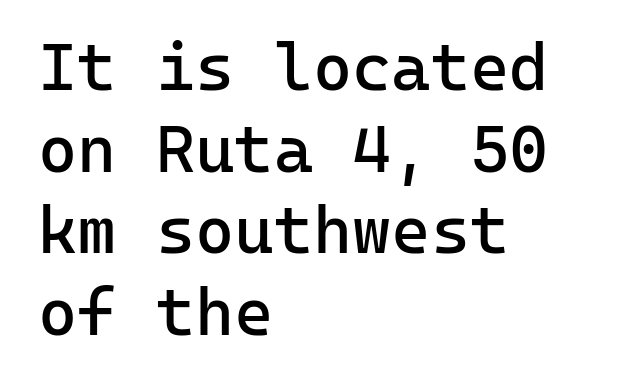
The lettering holds an erect, upright posture throughout. Looks like terminal output: every glyph gets an equal slot. Where is the straight margin? On the left. Glyph-to-glyph distance matches everyday printed text. Check the space under the baseline: it is left empty. Each stroke keeps to a modest, everyday thickness or less.
